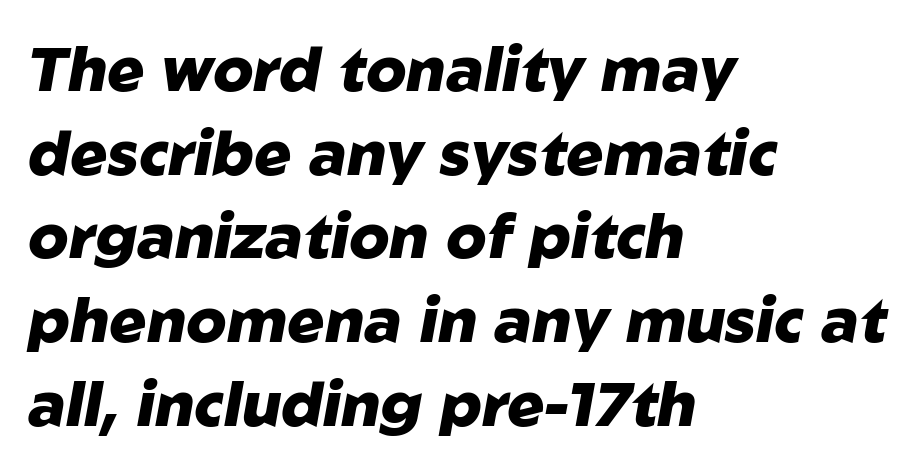
Q: Is the text bold? A: Yes.
Q: Is the text italic (slanted)? A: Yes, it leans right by about 10 degrees.
Q: Is the text underlined? A: No.
Q: How is the paragraph aligned? A: Left-aligned.
Q: Is the spacing between letters normal or unusually wide? A: Normal.
Q: Is the spacing between lines tight, normal or loose? A: Normal.
Q: Width (condensed, normal, or wide)? A: Normal.
Q: Stroke contrast? A: Low.
Q: x-height? A: Medium.
Q: Monospaced? A: No.
